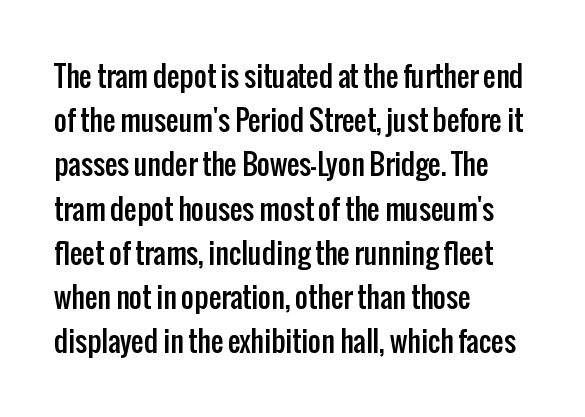
You could not count columns in this text — the font is proportionally spaced. This sample uses an upright cut, with every glyph sitting square on the baseline. Descenders hang freely into open space. The rendering shows plain stroke endings on the letterforms — a sans-serif design.
